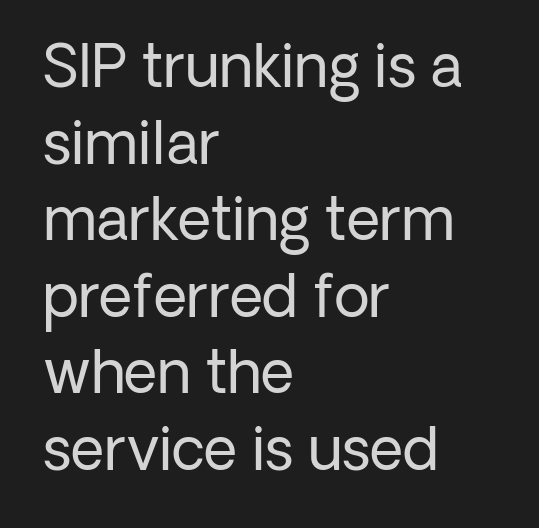
The image shows 58 px regular-weight sans-serif type, upright; set left-aligned, normal line spacing (1.32x), normal letter spacing, not underlined; low stroke contrast and a medium x-height.
